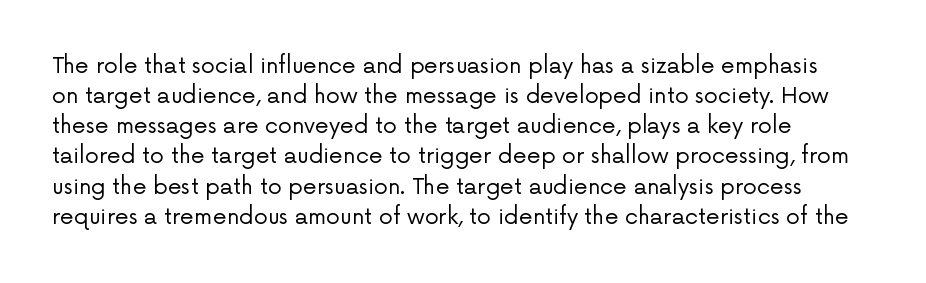
The image shows 22 px text type, upright; set normal line spacing (1.37x), normal letter spacing, not underlined.
